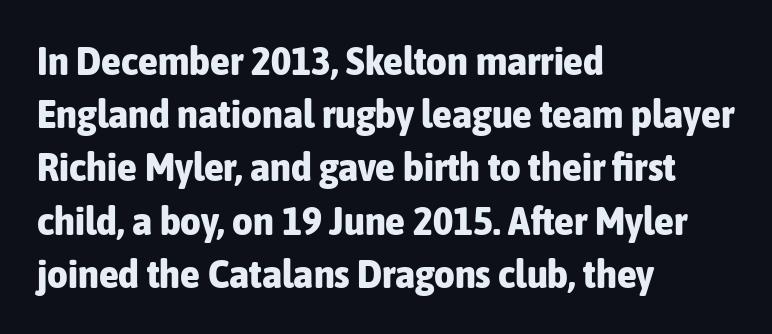
{"serif": "no", "italic": "no", "bold": "yes", "weight": "bold", "width": "condensed", "stroke_contrast": "low", "x_height": "medium", "monospaced": "no", "underline": "no", "align": "left", "line_spacing": "normal", "line_spacing_ratio": 1.33, "letter_spacing": "normal", "letter_spacing_em": 0.0, "glyph_px": 40}
